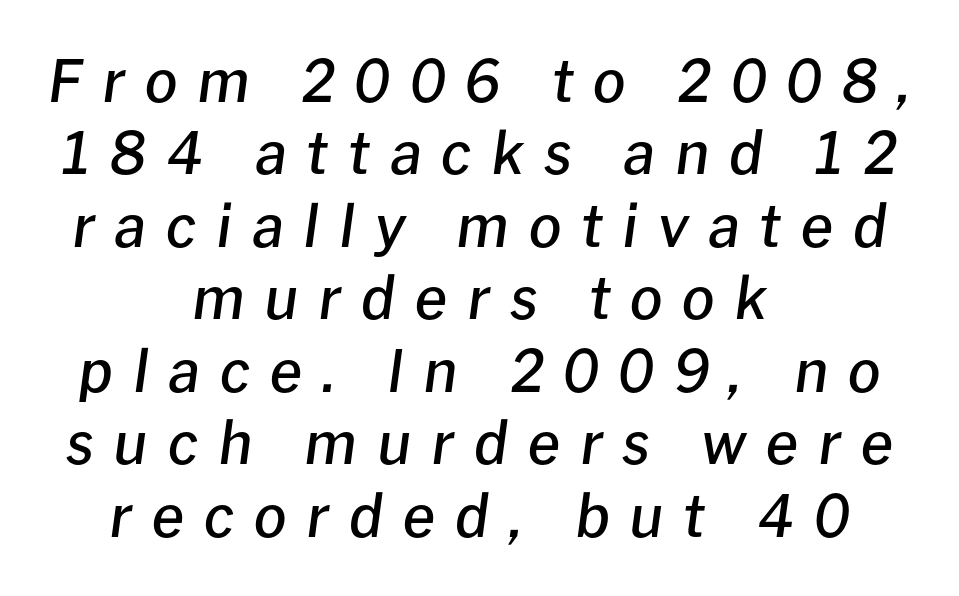
Q: Is the text bold? A: Semi-bold.
Q: Is the text italic (slanted)? A: Yes, it leans right by about 8 degrees.
Q: Is the text underlined? A: No.
Q: How is the paragraph aligned? A: Centered.
Q: Is the spacing between letters normal or unusually wide? A: Unusually wide.
Q: Is the spacing between lines tight, normal or loose? A: Normal.
Q: Width (condensed, normal, or wide)? A: Normal.
Q: Stroke contrast? A: Low.
Q: x-height? A: Medium.
Q: Monospaced? A: No.
